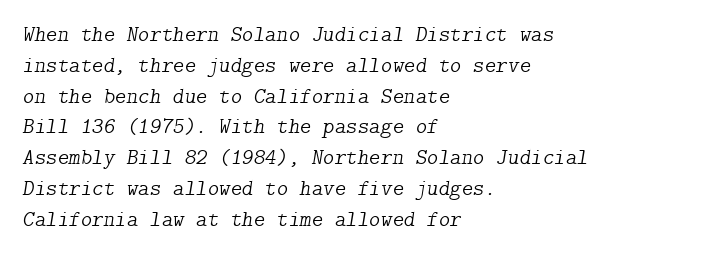
The image shows 22 px text type, italic (leaning right); set left-aligned, normal line spacing (1.4x), normal letter spacing, not underlined.
